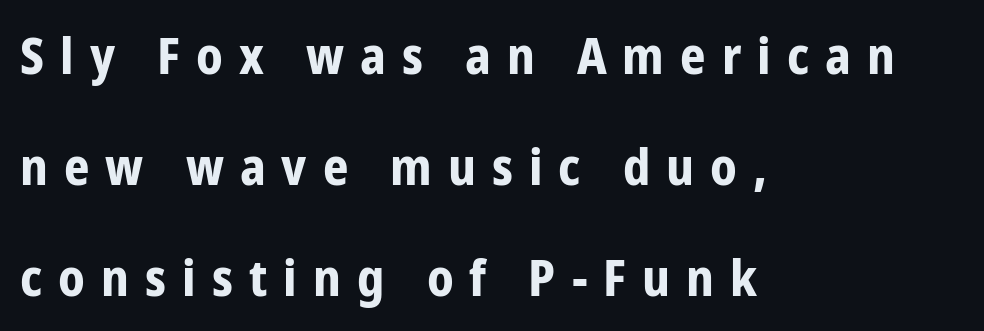
The image shows 50 px bold, condensed sans-serif type, upright; set left-aligned, loose line spacing (2.22x), unusually wide letter spacing (+0.32 em), not underlined; low stroke contrast and a medium x-height.
